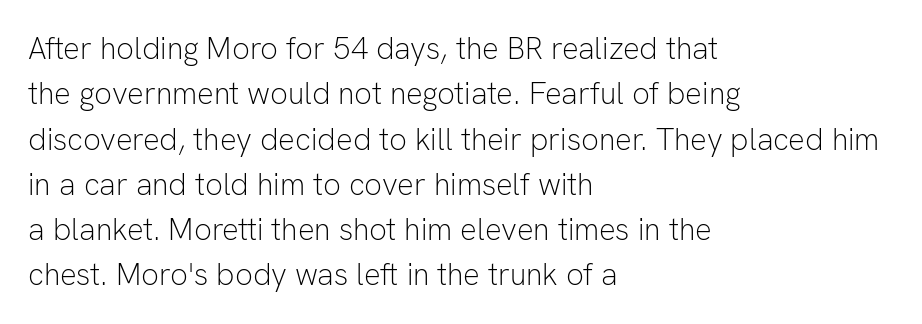
The image shows 31 px light sans-serif type, upright; set left-aligned, normal line spacing (1.46x), normal letter spacing, not underlined; low stroke contrast and a medium x-height.
